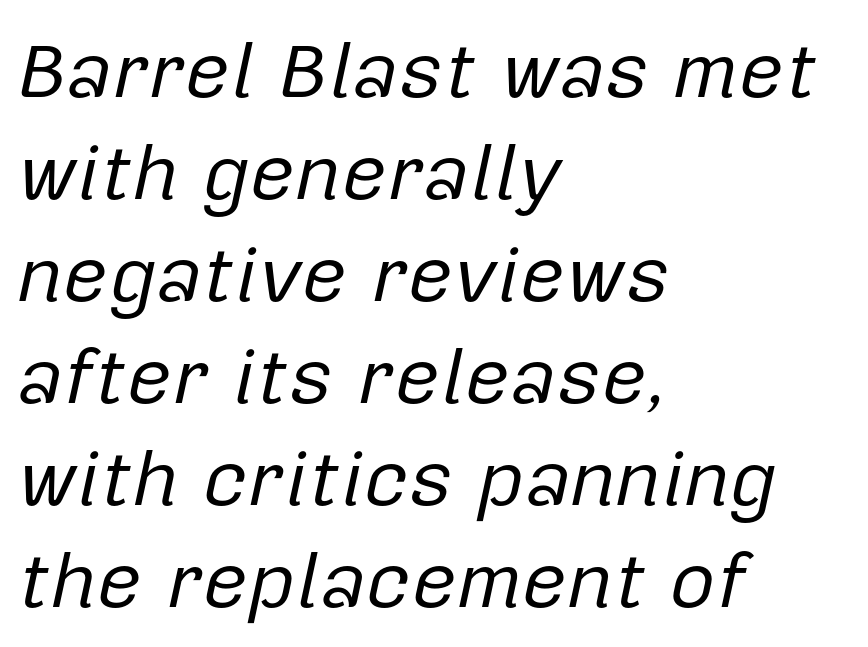
Notice how the stems are inclined rather than vertical — that's the hallmark of italics. Reading down the block, your eye returns to a fixed left position each line. Looks like regular typesetting: each glyph gets only the width it needs. The space directly below the letters is spotless. The typesetting does not lean heavy: it is not bold.
